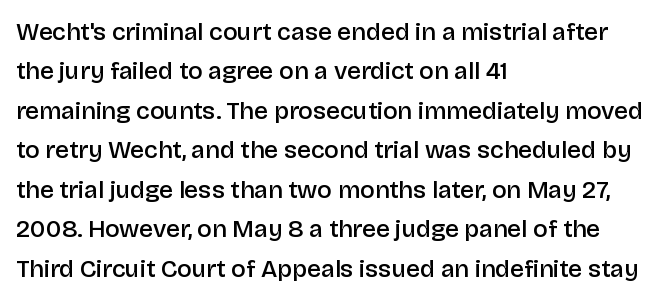
Underlining? Definitely not there. This sample uses plain, unmodified letter spacing. Is there any slant? The stems are plumb. A classic flush-left, rag-right setting is used for this passage.
